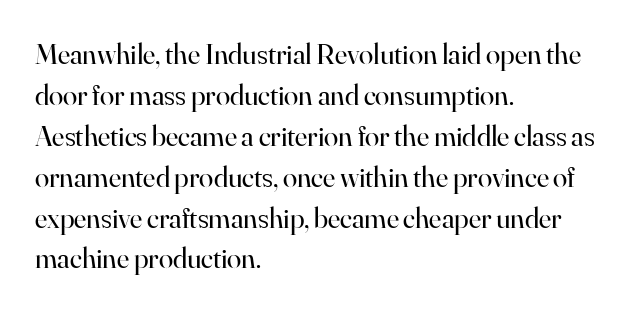
The compositor pushed each line to the left boundary. Proportional: the letters do not fall into vertical columns. These lines sit exactly where default settings would place them. The passage shown is not bold in any degree. Glyph-to-glyph distance matches everyday printed text.
